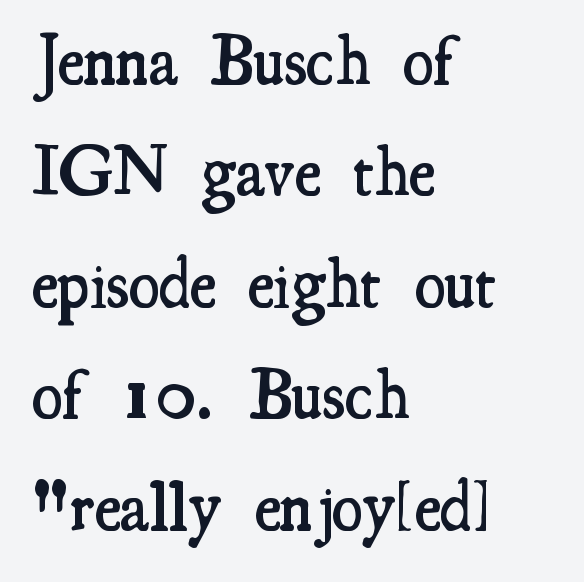
The image shows 71 px semibold, condensed serif type, upright; set left-aligned, normal line spacing (1.57x), normal letter spacing, not underlined; medium stroke contrast and a small x-height.
